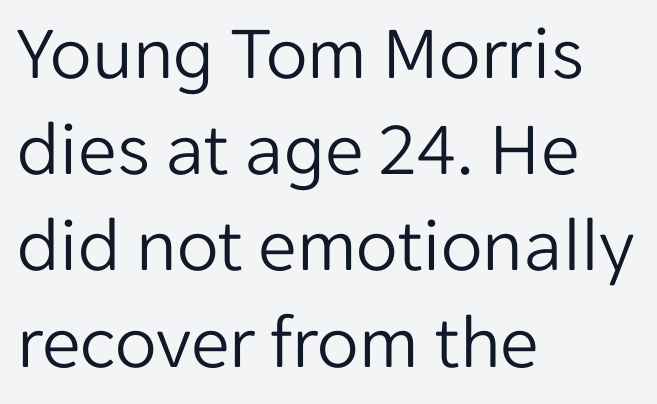
The image shows 77 px light sans-serif type, upright; set left-aligned, normal line spacing (1.25x), normal letter spacing, not underlined; low stroke contrast and a medium x-height.
